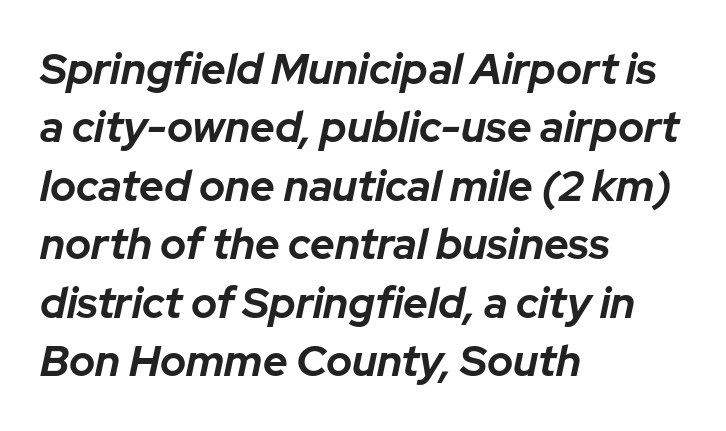
The image shows 43 px bold type, italic (leaning right); set left-aligned, normal line spacing (1.36x), normal letter spacing, not underlined; low stroke contrast and a medium x-height.
